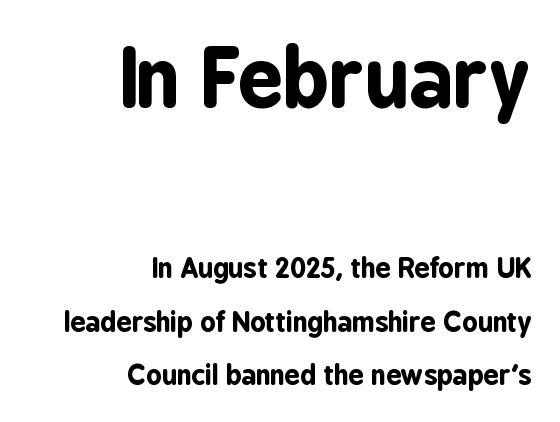
The letters carry no serifs — their stems end cleanly without finishing strokes. Posture: vertical. A clean baseline with only descenders dipping below it. Larger block? The one above; the one below is distinctly smaller. The passage shown is emphatically bold. The rendering anchors every line to the right-hand side.
